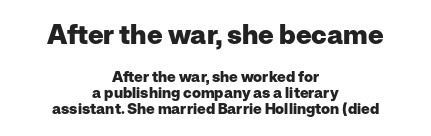
Q: Is the text bold? A: Yes.
Q: Is the text italic (slanted)? A: No, it is upright.
Q: Is the text underlined? A: No.
Q: How is the paragraph aligned? A: Centered.
Q: Is the spacing between letters normal or unusually wide? A: Normal.
Q: Is the spacing between lines tight, normal or loose? A: Tight.
Q: Which block of text is set in a larger size, the first (top) or the second (bottom)? A: The first (top) one.
